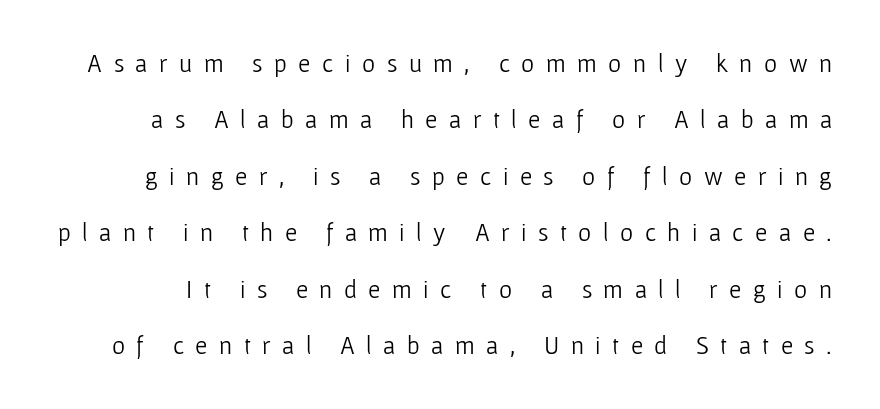
The image shows 25 px text type, upright; set loose line spacing (2.26x), unusually wide letter spacing (+0.46 em), not underlined.
